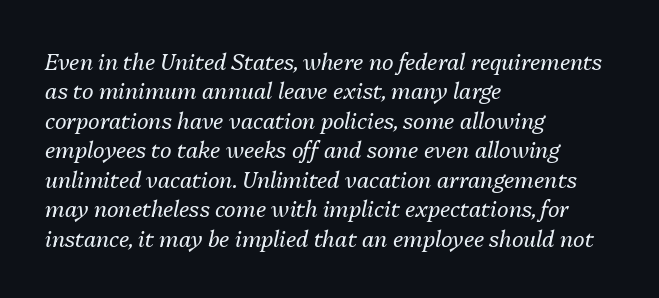
Horizontal alignment here is leftward, the default for most running prose. The gaps between neighbouring characters are ordinary and unremarkable. Descenders are the only things crossing below the line. Weight: not bold — regular or lighter. When letters slant like this, we call the style italic. A typesetter would call this leading conventional body-copy spacing.
